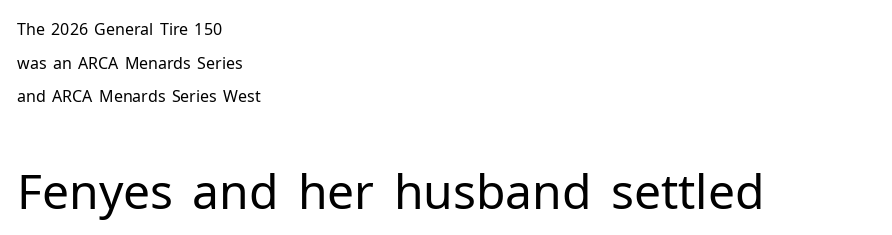
{"serif": "no", "italic": "no", "bold": "no", "weight": "regular", "width": "normal", "stroke_contrast": "low", "x_height": "medium", "monospaced": "no", "underline": "no", "align": "left", "line_spacing": "loose", "line_spacing_ratio": 2.1, "letter_spacing": "normal", "letter_spacing_em": 0.0, "larger_block": "second", "size_ratio": 3.0, "glyph_px": 48}
